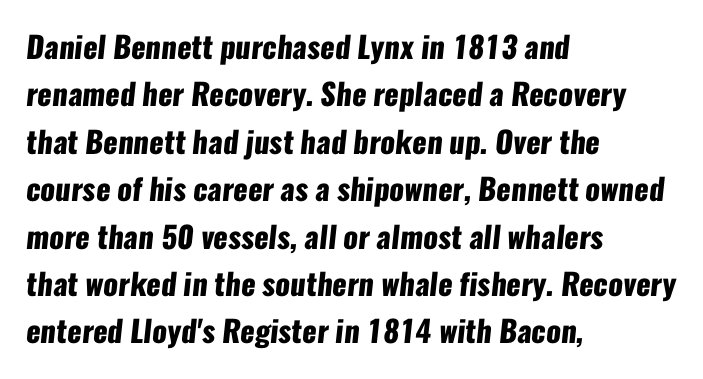
Q: Is the text bold? A: Yes.
Q: Is the typeface a serif or a sans-serif typeface? A: Sans-serif.
Q: Is the text underlined? A: No.
Q: How is the paragraph aligned? A: Left-aligned.
Q: Is the spacing between letters normal or unusually wide? A: Normal.
Q: Is the spacing between lines tight, normal or loose? A: Normal.
Q: Width (condensed, normal, or wide)? A: Condensed.
Q: Stroke contrast? A: Low.
Q: x-height? A: Medium.
Q: Monospaced? A: No.
